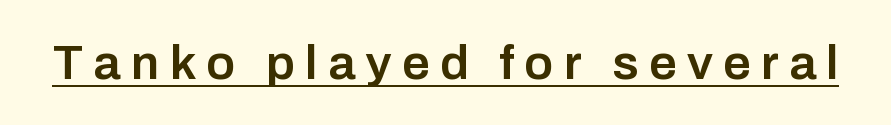
{"serif": "no", "italic": "no", "bold": "semi", "weight": "semibold", "width": "normal", "stroke_contrast": "low", "x_height": "medium", "monospaced": "no", "underline": "yes", "letter_spacing": "wide", "letter_spacing_em": 0.21, "glyph_px": 49}
